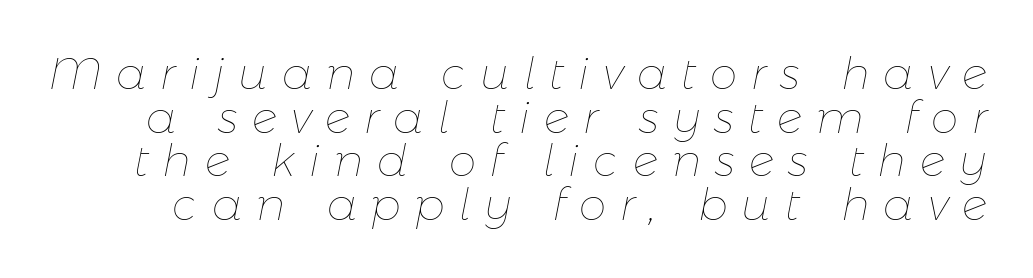
The rendering uses natural spacing where letterforms have individual widths. Only glyphs here, with clear space below each row. Slanted lettering throughout. Reading down the column, the eye jumps only a short way to each next line.
